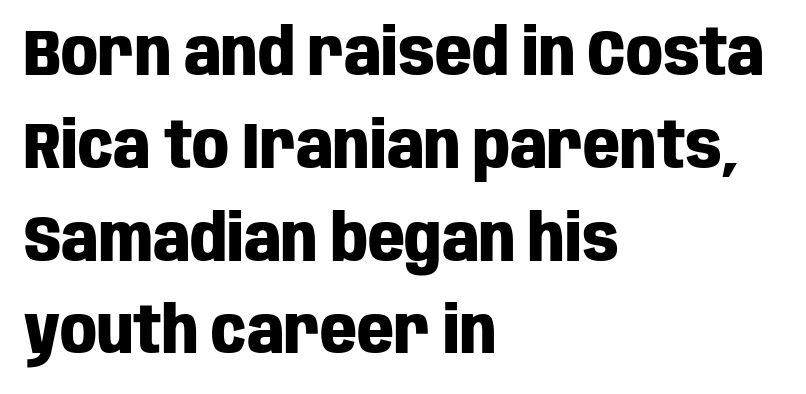
It's the straight-up-and-down kind of type. Letters rest on an invisible, unmarked baseline. Line spacing here is normal. Inter-character spacing is left at the font's built-in metrics. Pretty heavy lettering here — definitely bold.
